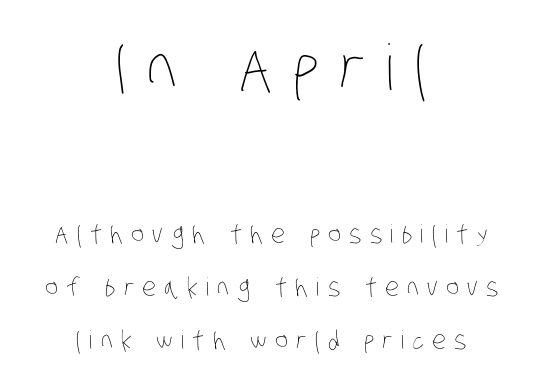
The image shows 63 px thin, condensed type; set centered, loose line spacing (2.13x), unusually wide letter spacing (+0.33 em), not underlined; the first (top) block is 2.52x larger; low stroke contrast and a large x-height.
